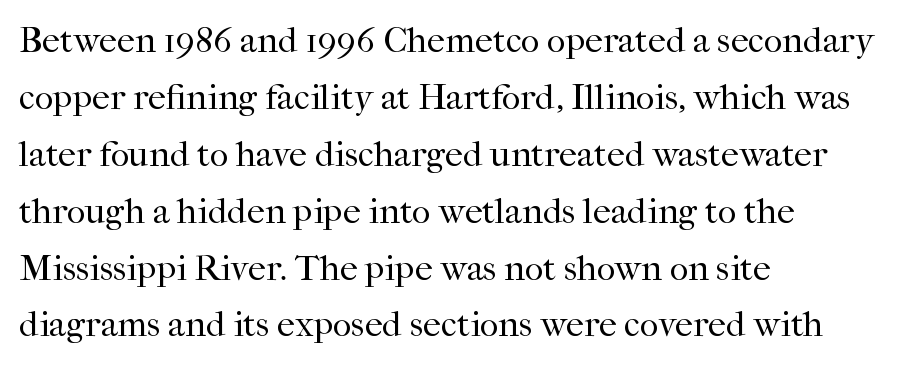
The image shows 36 px regular-weight serif type, upright; set left-aligned, normal line spacing (1.58x), normal letter spacing, not underlined; high stroke contrast and a medium x-height.
